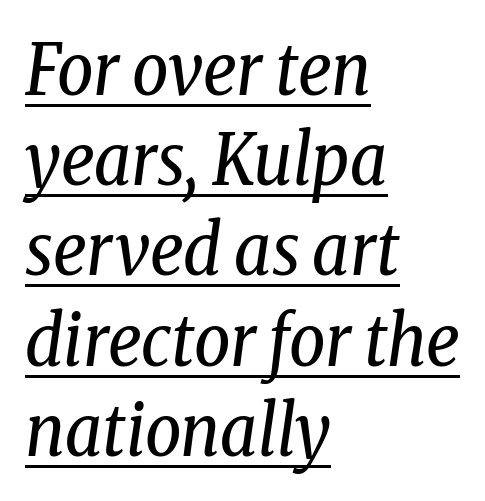
Here the designer chose a conventional face with non-uniform glyph widths. This rendering leaves character spacing at its baseline value. Short and long lines alike share a common starting point at left. The typography opts for an oblique posture over an upright one. In designer terms, the underline attribute is active on this setting. A serif font was chosen for this passage.
